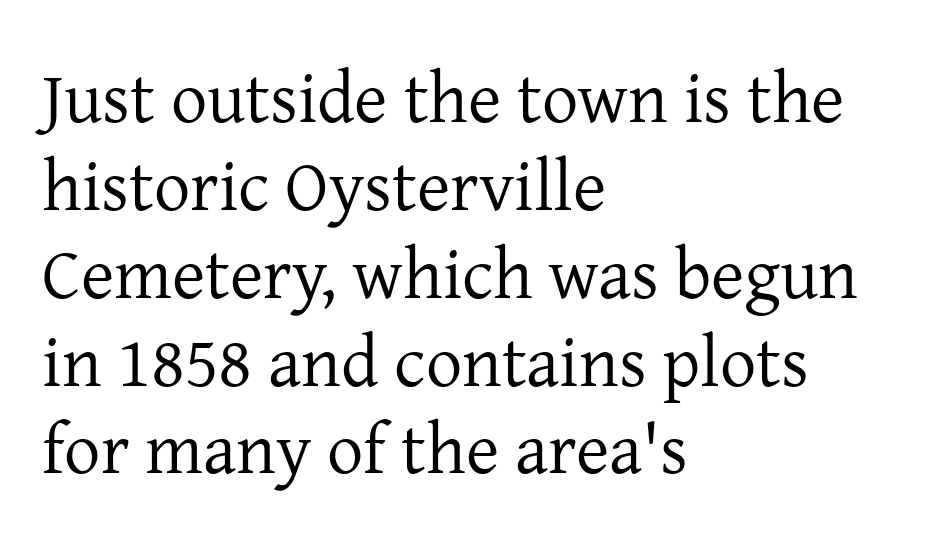
The image shows 72 px regular-weight serif type, upright; set left-aligned, line spacing 1.22x, normal letter spacing, not underlined; low stroke contrast and a medium x-height.
